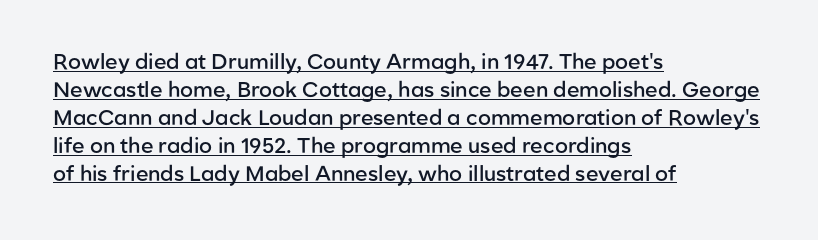
{"italic": "no", "bold": "semi", "underline": "yes", "align": "left", "line_spacing": "normal", "line_spacing_ratio": 1.33, "letter_spacing": "normal", "letter_spacing_em": 0.0, "glyph_px": 21}
